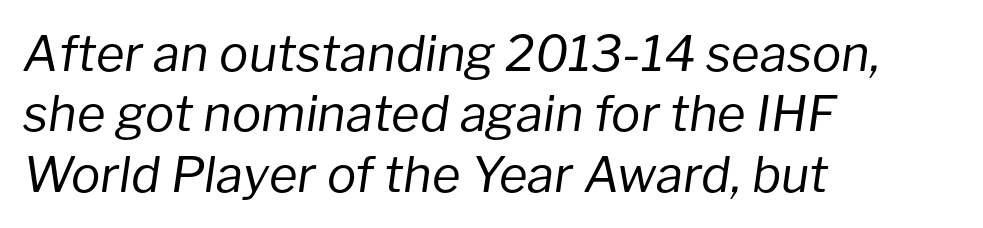
Q: Is the text bold? A: No.
Q: Is the text italic (slanted)? A: Yes, it leans right by about 8 degrees.
Q: Is the text underlined? A: No.
Q: How is the paragraph aligned? A: Left-aligned.
Q: Is the spacing between letters normal or unusually wide? A: Normal.
Q: Width (condensed, normal, or wide)? A: Normal.
Q: Stroke contrast? A: Low.
Q: x-height? A: Medium.
Q: Monospaced? A: No.
